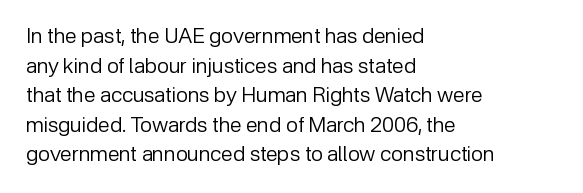
Q: Is the text bold? A: No.
Q: Is the text italic (slanted)? A: No, it is upright.
Q: Is the text underlined? A: No.
Q: How is the paragraph aligned? A: Left-aligned.
Q: Is the spacing between letters normal or unusually wide? A: Normal.
Q: Is the spacing between lines tight, normal or loose? A: Normal.
